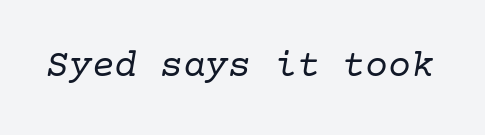
The image shows 38 px regular-weight serif type, italic (leaning right); set normal letter spacing, not underlined; low stroke contrast and a medium x-height.
